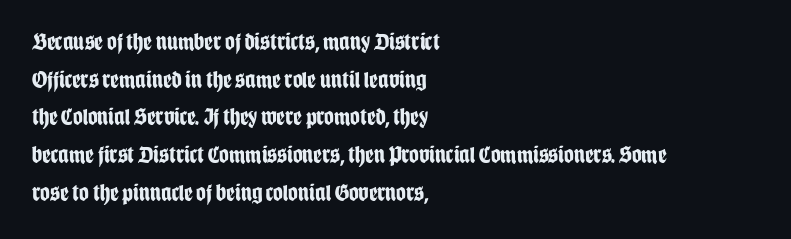
The image shows 24 px bold type, upright; set left-aligned, normal line spacing (1.57x), normal letter spacing, not underlined.
